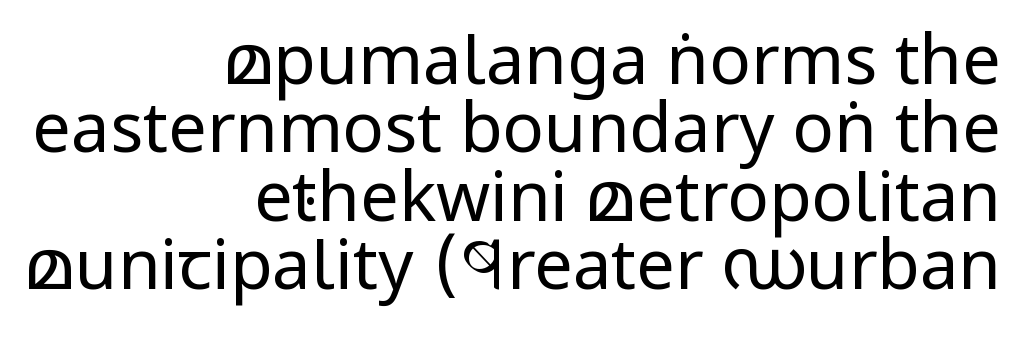
{"serif": "no", "italic": "no", "bold": "no", "weight": "regular", "width": "condensed", "stroke_contrast": "low", "x_height": "large", "monospaced": "no", "underline": "no", "align": "right", "line_spacing": "tight", "line_spacing_ratio": 0.99, "letter_spacing": "normal", "letter_spacing_em": 0.0, "glyph_px": 69}
